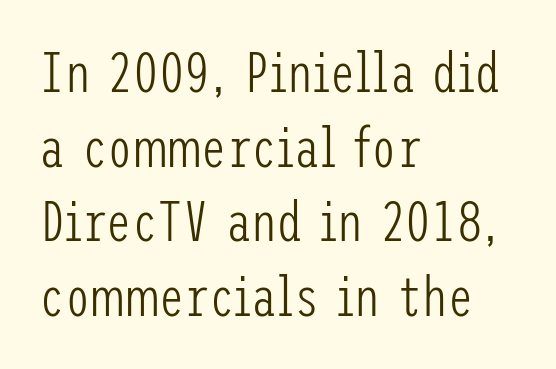
Regular leading. Every stem runs plumb, perpendicular to the baseline. If you drew a ruler down the left edge, every line would touch it. This reads as an unemphasized weight, regular at the heaviest. Font category for this specimen: sans-serif. The horizontal fit of the characters is conventional and even.
